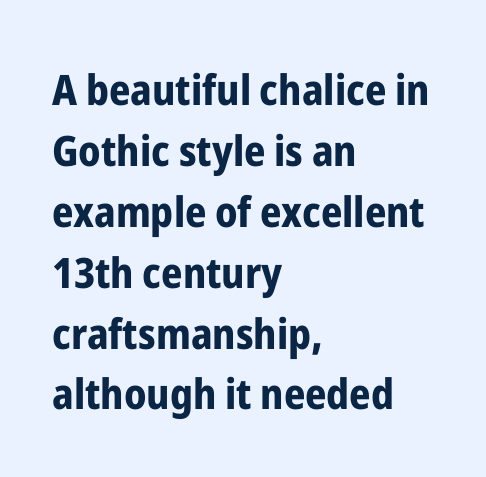
Characters remain perfectly vertical along every line. What weight is shown? A full bold with thick strokes. The face used here is a sans, in the tradition of grotesques and geometrics. Caption: standard tracking, unaltered. Check under the words: just untouched page.
